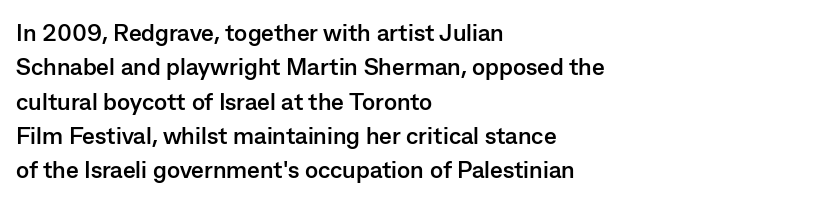
{"italic": "no", "bold": "yes", "underline": "no", "align": "left", "line_spacing": "normal", "line_spacing_ratio": 1.43, "letter_spacing": "normal", "letter_spacing_em": 0.0, "glyph_px": 24}
